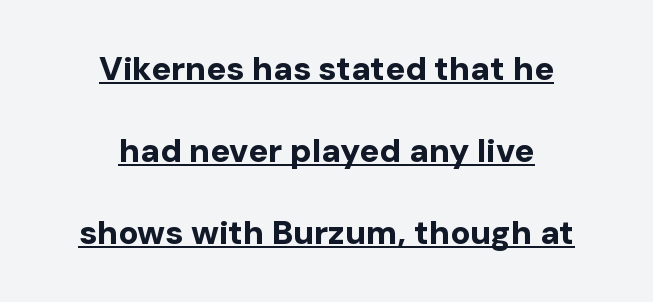
{"serif": "no", "italic": "no", "bold": "yes", "weight": "bold", "width": "normal", "stroke_contrast": "low", "x_height": "medium", "monospaced": "no", "underline": "yes", "align": "center", "line_spacing": "loose", "line_spacing_ratio": 2.48, "letter_spacing": "normal", "letter_spacing_em": 0.0, "glyph_px": 33}
